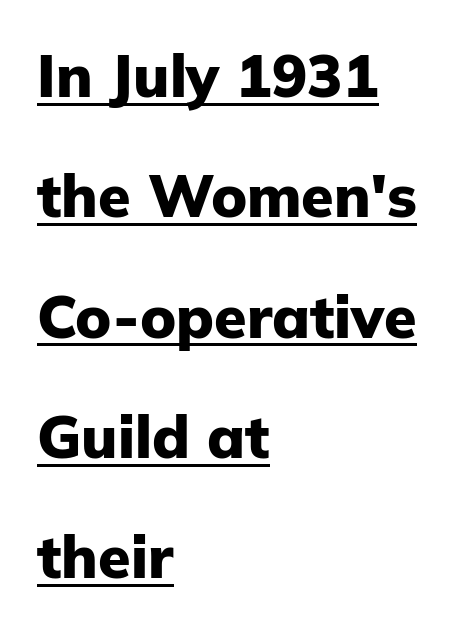
The image shows 59 px heavy sans-serif type, upright; set left-aligned, loose line spacing (2.04x), normal letter spacing, underlined; low stroke contrast and a medium x-height.
